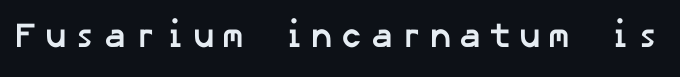
Strong, thick strokes mark this as bold type. Descenders are the only things crossing below the line. I'd call this a sans setting — the letters go barefoot.
